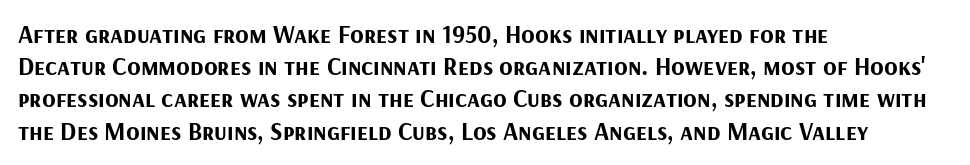
The image shows 25 px bold type, upright; set left-aligned, normal line spacing (1.29x), normal letter spacing, not underlined.
